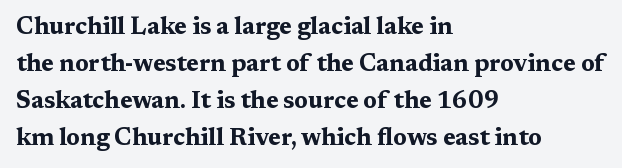
The image shows 24 px bold type, upright; set left-aligned, normal line spacing (1.54x), normal letter spacing, not underlined.
